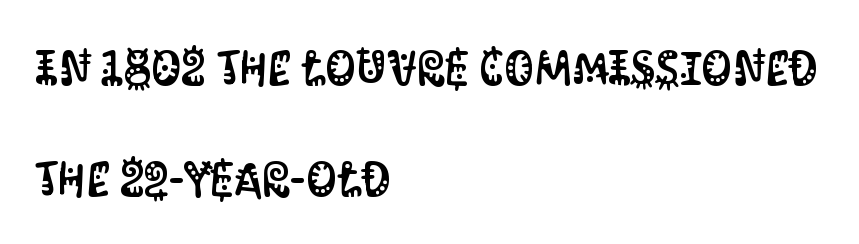
{"serif": "no", "italic": "no", "width": "condensed", "stroke_contrast": "medium", "x_height": "large", "monospaced": "no", "underline": "no", "align": "left", "line_spacing": "loose", "line_spacing_ratio": 2.31, "letter_spacing": "normal", "letter_spacing_em": 0.0, "glyph_px": 48}
